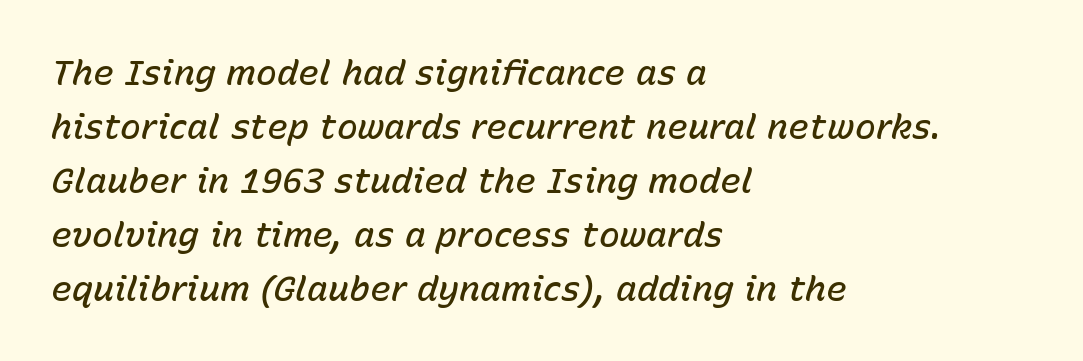
Between one letter and the next there's only the usual sliver of space. Notice how the stems are inclined rather than vertical — that's the hallmark of italics. Compared with typical paragraphs, the rows here are spaced about the same. Typeset ragged right — the left edge is the straight one.
